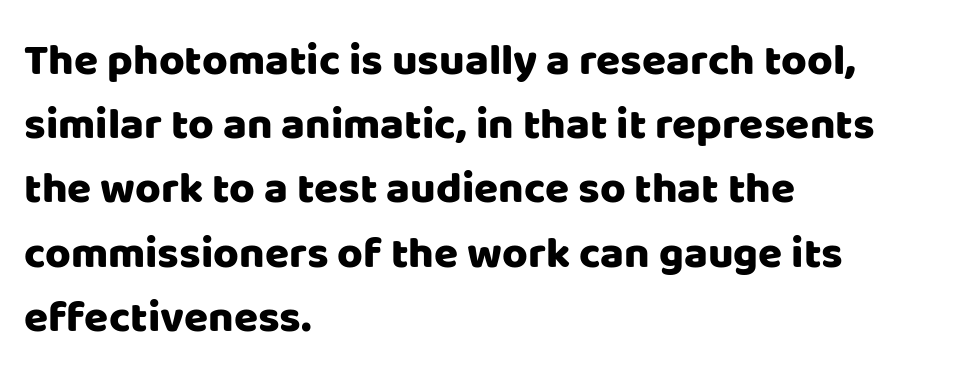
Q: Is the text italic (slanted)? A: No, it is upright.
Q: Is the typeface a serif or a sans-serif typeface? A: Sans-serif.
Q: Is the text underlined? A: No.
Q: How is the paragraph aligned? A: Left-aligned.
Q: Is the spacing between letters normal or unusually wide? A: Normal.
Q: Is the spacing between lines tight, normal or loose? A: Normal.
Q: Width (condensed, normal, or wide)? A: Normal.
Q: Stroke contrast? A: Low.
Q: x-height? A: Large.
Q: Monospaced? A: No.
